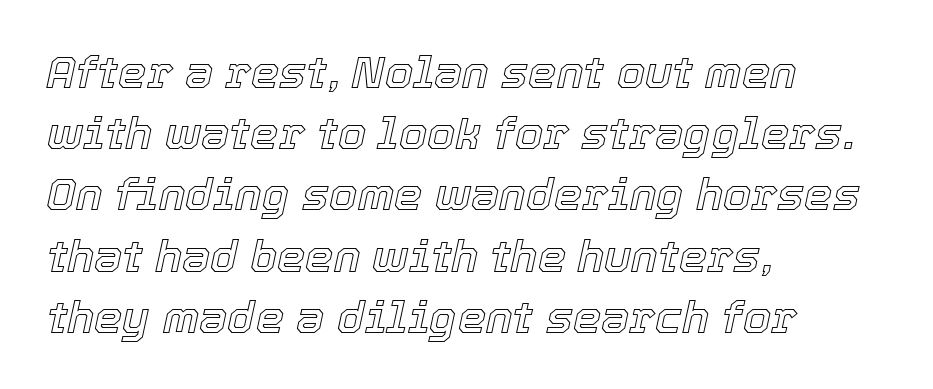
The image shows 45 px text type, italic (leaning right); set left-aligned, normal line spacing (1.36x), normal letter spacing, not underlined; a medium x-height.
